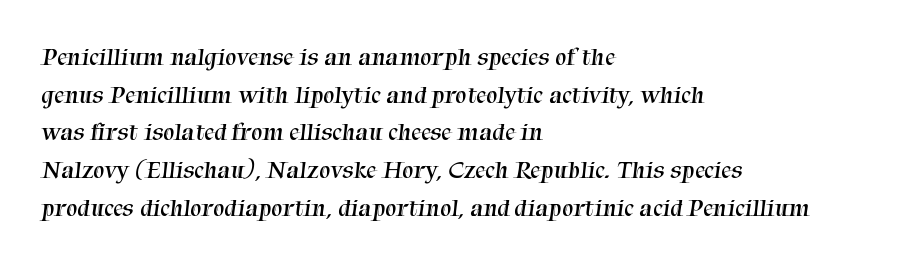
Q: Is the text bold? A: No.
Q: Is the text underlined? A: No.
Q: How is the paragraph aligned? A: Left-aligned.
Q: Is the spacing between letters normal or unusually wide? A: Normal.
Q: Is the spacing between lines tight, normal or loose? A: Normal.
